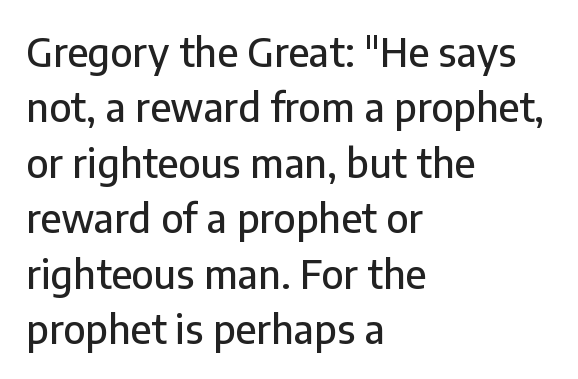
The image shows 39 px sans-serif type, upright; set left-aligned, normal line spacing (1.42x), normal letter spacing, not underlined; low stroke contrast and a medium x-height.
